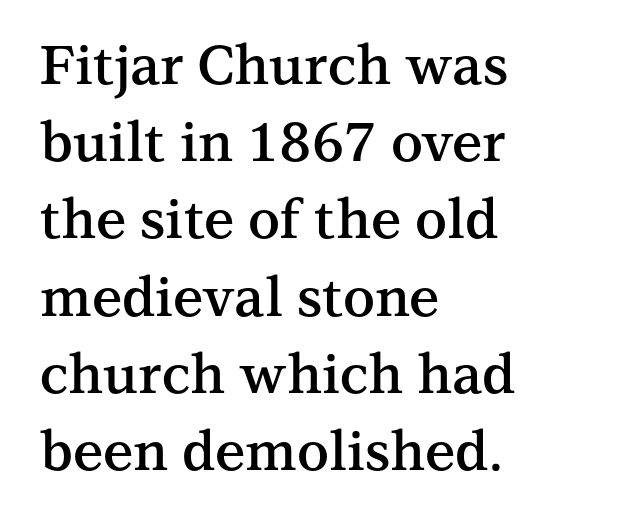
{"serif": "yes", "italic": "no", "bold": "semi", "weight": "semibold", "width": "normal", "stroke_contrast": "medium", "x_height": "medium", "monospaced": "no", "underline": "no", "align": "left", "line_spacing": "normal", "line_spacing_ratio": 1.43, "letter_spacing": "normal", "letter_spacing_em": 0.0, "glyph_px": 54}
